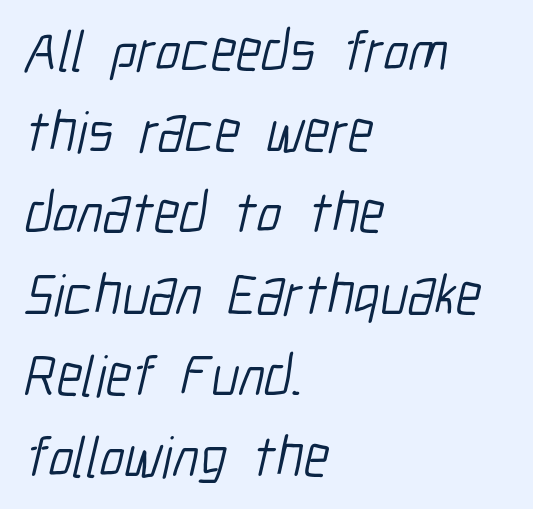
{"serif": "no", "bold": "no", "weight": "light", "width": "condensed", "stroke_contrast": "low", "x_height": "medium", "monospaced": "no", "underline": "no", "align": "left", "line_spacing": "normal", "line_spacing_ratio": 1.4, "letter_spacing": "normal", "letter_spacing_em": 0.0, "glyph_px": 58}
